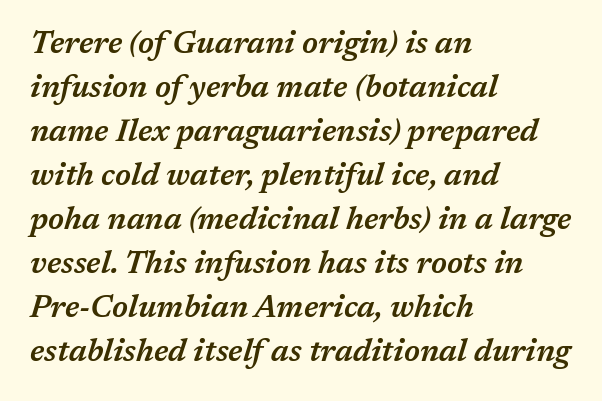
{"italic": "yes", "lean": "right", "slant_degrees": 17, "bold": "semi", "weight": "semibold", "width": "normal", "stroke_contrast": "medium", "x_height": "medium", "monospaced": "no", "underline": "no", "align": "left", "line_spacing": "normal", "line_spacing_ratio": 1.42, "letter_spacing": "normal", "letter_spacing_em": 0.0, "glyph_px": 31}
